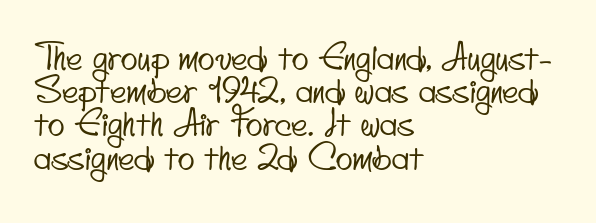
{"serif": "no", "width": "condensed", "stroke_contrast": "low", "x_height": "small", "monospaced": "no", "underline": "no", "align": "left", "line_spacing": "tight", "line_spacing_ratio": 0.95, "letter_spacing": "normal", "letter_spacing_em": 0.0, "glyph_px": 35}
